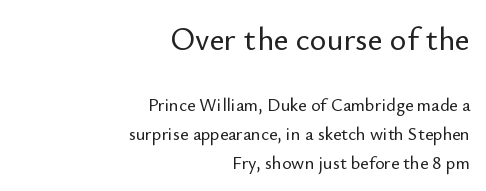
{"serif": "no", "italic": "no", "width": "normal", "stroke_contrast": "low", "x_height": "small", "monospaced": "no", "underline": "no", "align": "right", "line_spacing": "normal", "line_spacing_ratio": 1.59, "letter_spacing": "normal", "letter_spacing_em": 0.0, "larger_block": "first", "size_ratio": 1.78, "glyph_px": 32}
